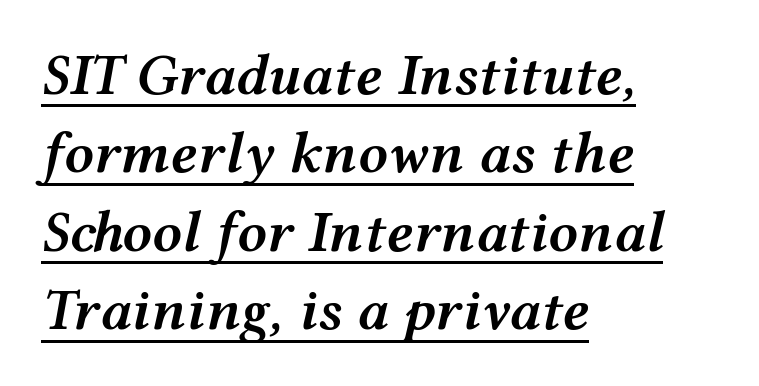
The image shows 59 px semibold, wide type, italic (leaning right); set left-aligned, normal line spacing (1.33x), normal letter spacing, underlined; medium stroke contrast and a medium x-height.
